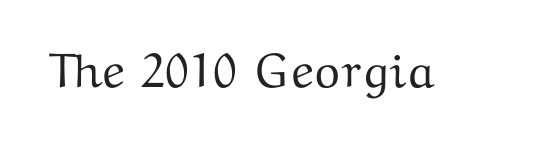
The image shows 48 px wide serif type, upright; set normal letter spacing, not underlined; medium stroke contrast and a medium x-height.
